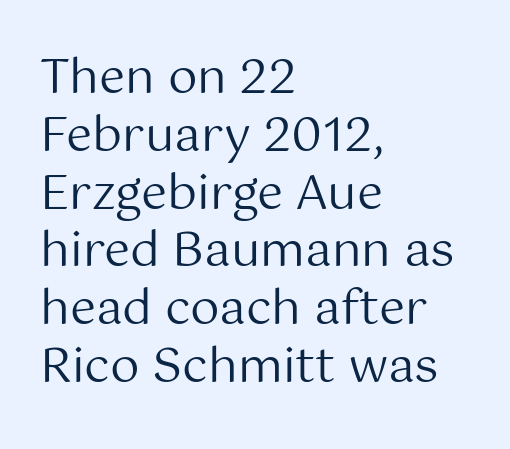
The ragged edge is on the right, which tells us the setting is flush left. Upright lettering throughout. Weight: in the light-to-regular range. The line texture is even and compact thanks to regular tracking. These lines are rendered in a variable-pitch font. The letters carry no serifs — their stems end cleanly without finishing strokes.
